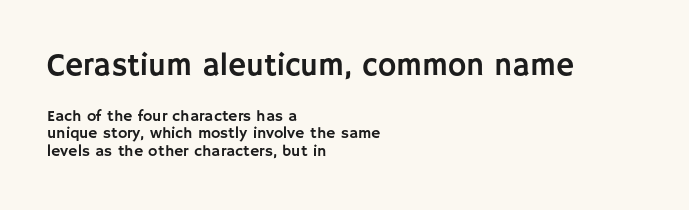
Short and long lines alike share a common starting point at left. The rendering uses natural spacing where letterforms have individual widths. The rendering keeps characters at their native spacing. The passage shown begins with its larger block and ends with its smaller one. The line-height multiplier appears low, near solid setting. A clean baseline with only descenders dipping below it.
